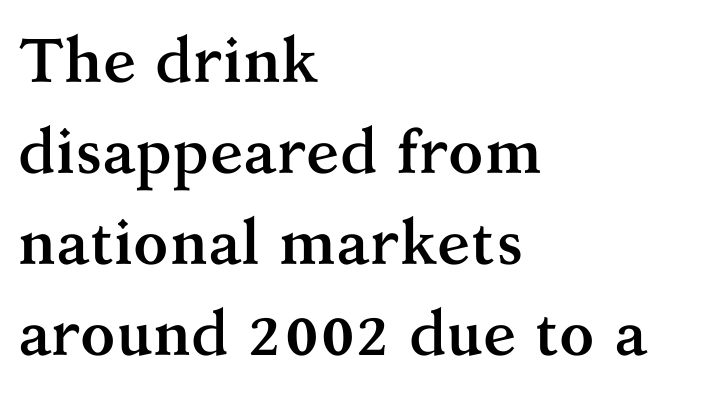
{"serif": "yes", "italic": "no", "bold": "yes", "weight": "semibold", "width": "normal", "stroke_contrast": "medium", "x_height": "medium", "monospaced": "no", "underline": "no", "align": "left", "line_spacing": "normal", "line_spacing_ratio": 1.47, "letter_spacing": "normal", "letter_spacing_em": 0.0, "glyph_px": 62}
